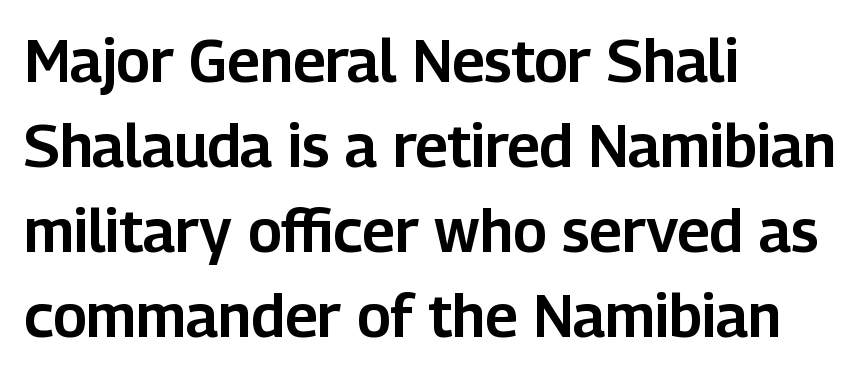
Q: Is the text italic (slanted)? A: No, it is upright.
Q: Is the typeface a serif or a sans-serif typeface? A: Sans-serif.
Q: Is the text underlined? A: No.
Q: How is the paragraph aligned? A: Left-aligned.
Q: Is the spacing between letters normal or unusually wide? A: Normal.
Q: Is the spacing between lines tight, normal or loose? A: Normal.
Q: Width (condensed, normal, or wide)? A: Normal.
Q: Stroke contrast? A: Low.
Q: x-height? A: Medium.
Q: Monospaced? A: No.
